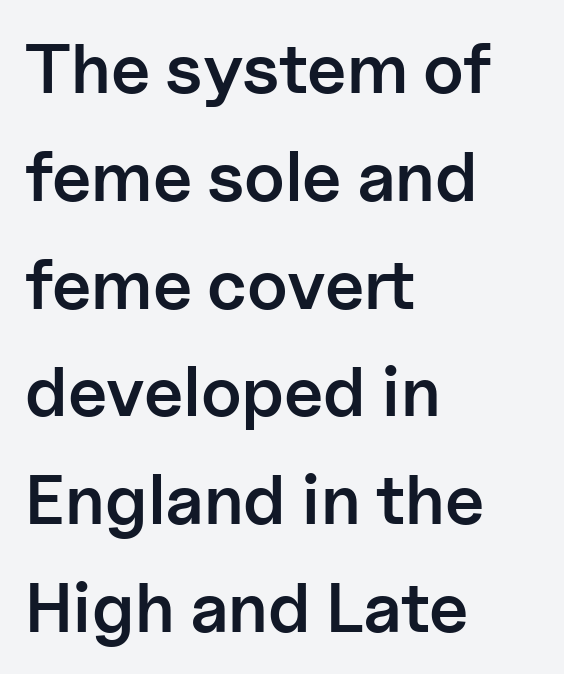
The image shows 70 px semibold sans-serif type, upright; set left-aligned, normal line spacing (1.54x), normal letter spacing, not underlined; low stroke contrast and a medium x-height.
